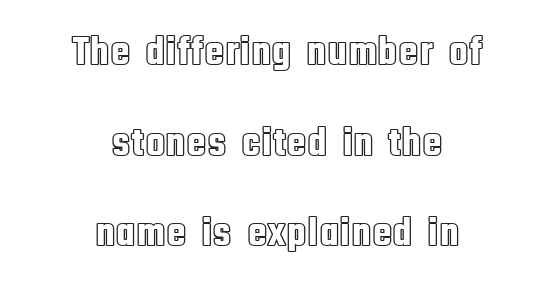
The image shows 42 px condensed type, upright; set centered, loose line spacing (2.16x), normal letter spacing, not underlined; a large x-height.
